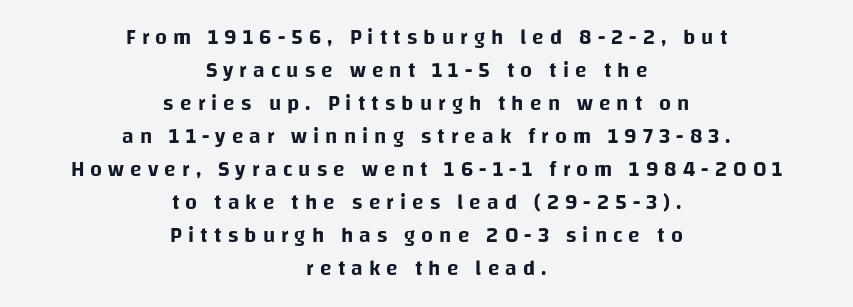
{"italic": "no", "underline": "no", "align": "center", "line_spacing": "normal", "line_spacing_ratio": 1.57, "letter_spacing": "wide", "letter_spacing_em": 0.29, "glyph_px": 21}
